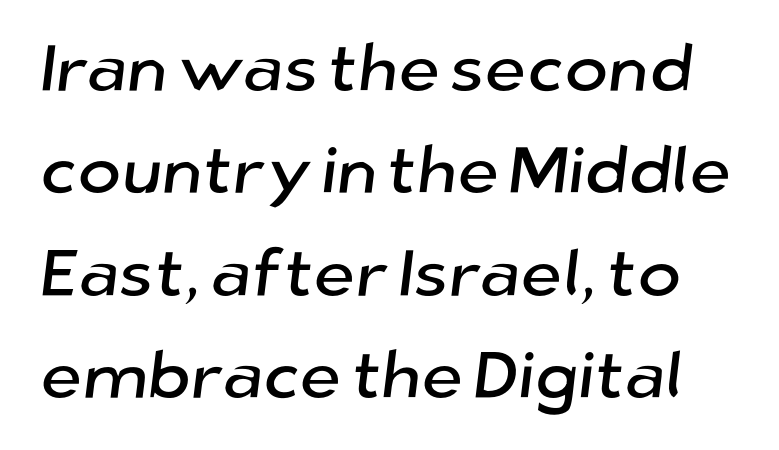
{"serif": "no", "width": "normal", "stroke_contrast": "low", "x_height": "medium", "monospaced": "no", "underline": "no", "line_spacing": "normal", "line_spacing_ratio": 1.55, "letter_spacing": "normal", "letter_spacing_em": 0.0, "glyph_px": 66}
